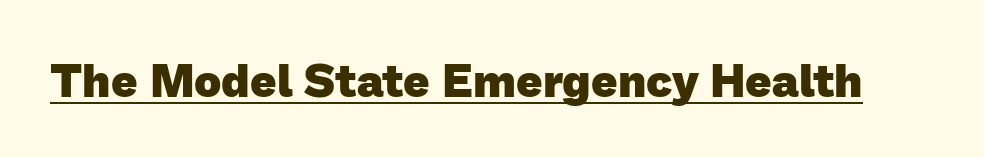
Q: Is the text bold? A: Yes.
Q: Is the typeface a serif or a sans-serif typeface? A: Sans-serif.
Q: Is the text underlined? A: Yes.
Q: Is the spacing between letters normal or unusually wide? A: Normal.
Q: Width (condensed, normal, or wide)? A: Normal.
Q: Stroke contrast? A: Low.
Q: x-height? A: Medium.
Q: Monospaced? A: No.
